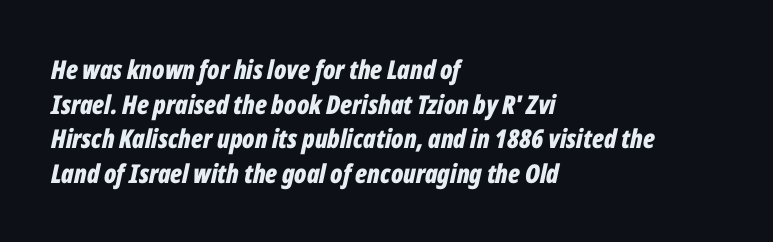
{"italic": "yes", "lean": "right", "slant_degrees": 12, "bold": "yes", "underline": "no", "align": "left", "line_spacing": "normal", "line_spacing_ratio": 1.33, "letter_spacing": "normal", "letter_spacing_em": 0.0, "glyph_px": 26}
